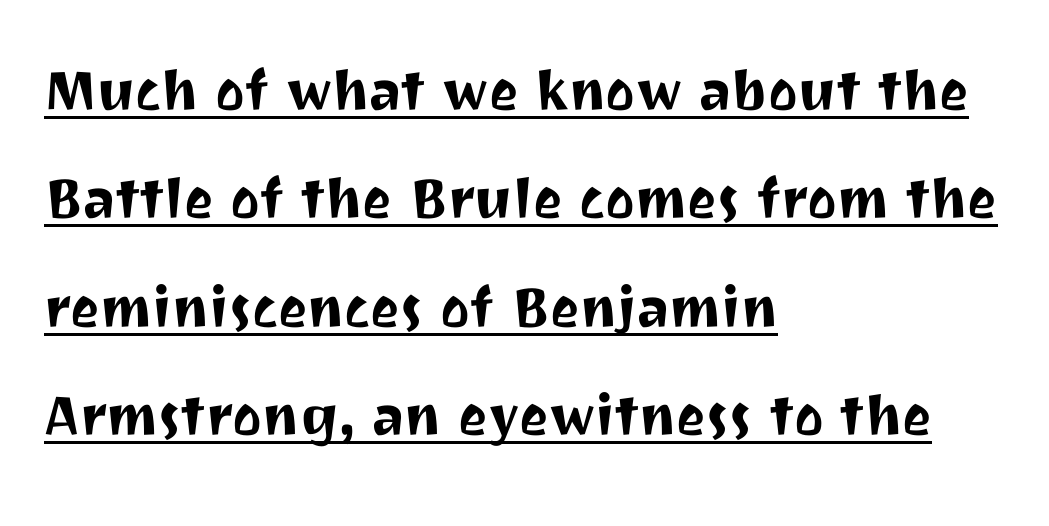
Q: Is the text italic (slanted)? A: No, it is upright.
Q: Is the typeface a serif or a sans-serif typeface? A: Sans-serif.
Q: Is the text underlined? A: Yes.
Q: How is the paragraph aligned? A: Left-aligned.
Q: Is the spacing between letters normal or unusually wide? A: Normal.
Q: Is the spacing between lines tight, normal or loose? A: Normal.
Q: Width (condensed, normal, or wide)? A: Normal.
Q: Stroke contrast? A: Medium.
Q: x-height? A: Medium.
Q: Monospaced? A: No.
